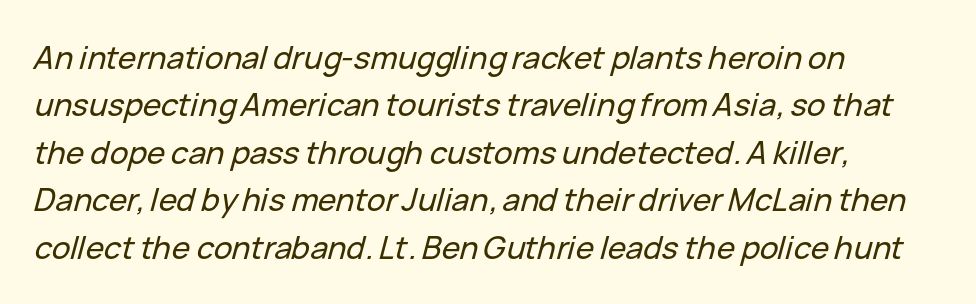
A classic flush-left, rag-right setting is used for this passage. Words appear dense and cohesive because spacing is normal. The passage shown leans; its letterforms are oblique. Evenly set lines give the paragraph a standard silhouette. The passage shown is typed in a proportional face where columns would drift. A clean baseline with only descenders dipping below it.
